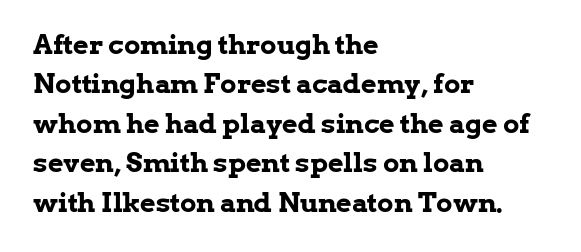
{"italic": "no", "bold": "yes", "underline": "no", "align": "left", "line_spacing": "normal", "line_spacing_ratio": 1.46, "letter_spacing": "normal", "letter_spacing_em": 0.0, "glyph_px": 27}
